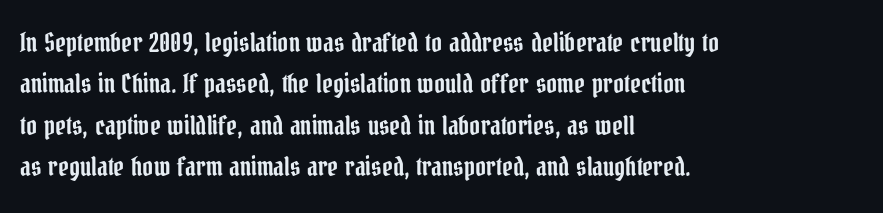
Honestly, there is no underline to notice here at all. Nothing unusual about the tracking: characters are spaced as the font intends. These lines stack with their left ends in a neat column. Posture: vertical. Normally led — the rows are evenly, conventionally spaced.
